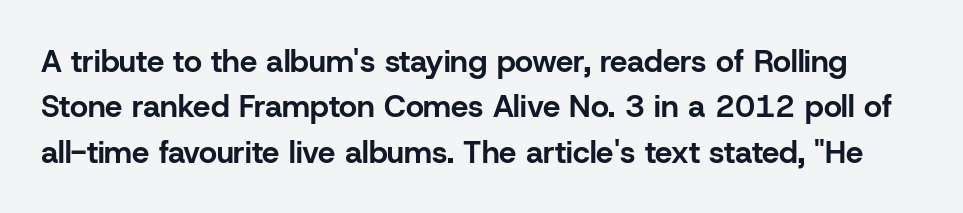
Posture: straight, roman, zero tilt. Vertically, the passage feels balanced, rows spaced as you'd expect. The passage shown is emphatically bold. The strip under each line holds only bare page. Between one letter and the next there's only the usual sliver of space.
